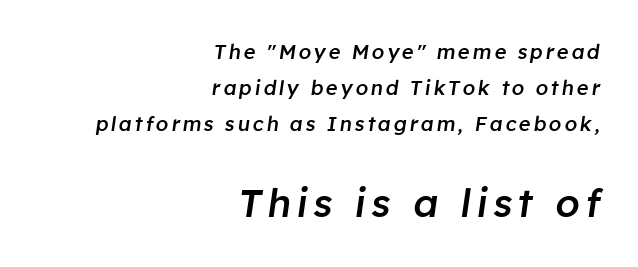
{"italic": "yes", "lean": "right", "slant_degrees": 8, "bold": "semi", "weight": "semibold", "width": "normal", "stroke_contrast": "low", "x_height": "medium", "monospaced": "no", "underline": "no", "align": "right", "line_spacing_ratio": 1.8, "larger_block": "second", "size_ratio": 1.95, "glyph_px": 39}
